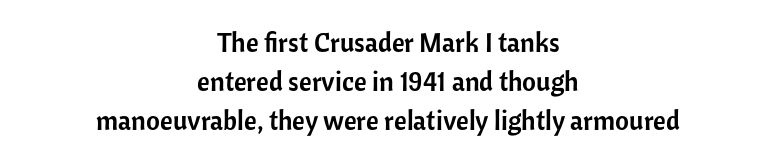
Q: Is the text italic (slanted)? A: No, it is upright.
Q: Is the text underlined? A: No.
Q: How is the paragraph aligned? A: Centered.
Q: Is the spacing between letters normal or unusually wide? A: Normal.
Q: Is the spacing between lines tight, normal or loose? A: Normal.
